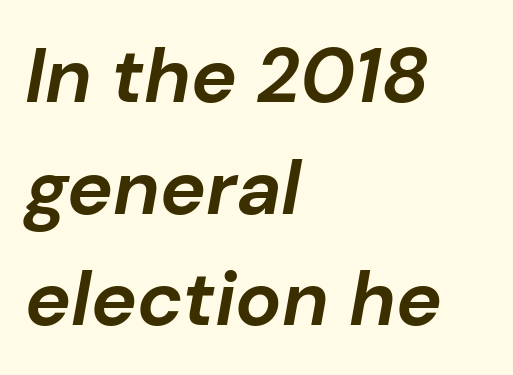
{"italic": "yes", "lean": "right", "slant_degrees": 10, "bold": "yes", "weight": "bold", "width": "normal", "stroke_contrast": "low", "x_height": "medium", "monospaced": "no", "underline": "no", "align": "left", "line_spacing": "normal", "line_spacing_ratio": 1.45, "letter_spacing": "normal", "letter_spacing_em": 0.0, "glyph_px": 77}
